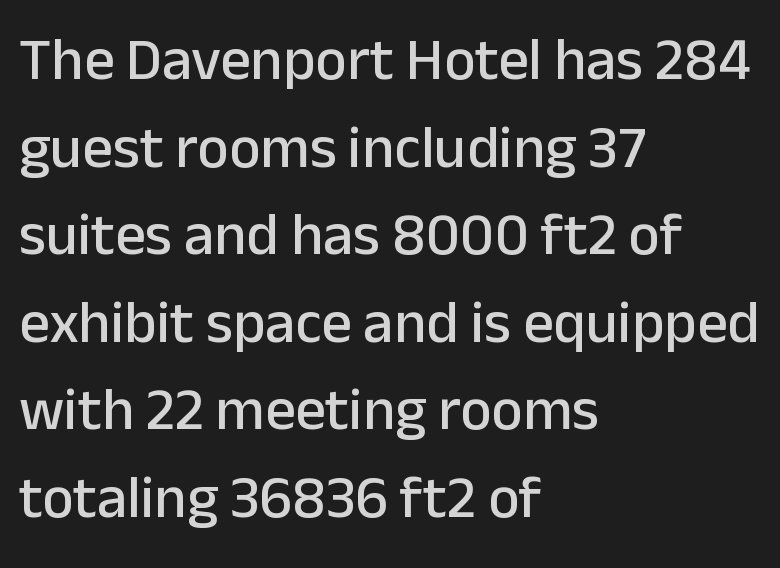
These lines were composed using upright roman letters. This sample has the flowing, uneven cadence of proportional lettering. The space between consecutive lines is moderate. How are the letters spaced? Ordinarily, with no added tracking. I'd call this a sans setting — the letters go barefoot. Letters rest on an invisible, unmarked baseline.
